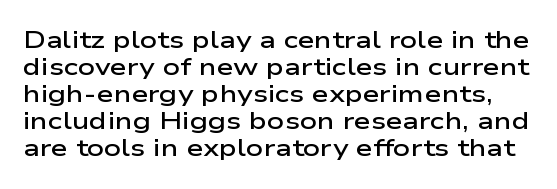
Leading is clearly below the norm, producing a dense column. Stems and bowls a touch heavier than normal — semibold. Words appear dense and cohesive because spacing is normal. The specimen omits any rule beneath the text block's lines. You can tell it's not italic because the verticals are truly vertical.
